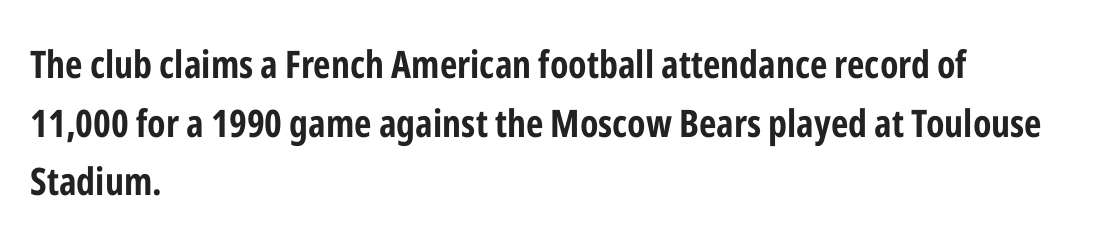
Q: Is the text bold? A: Yes.
Q: Is the text italic (slanted)? A: No, it is upright.
Q: Is the typeface a serif or a sans-serif typeface? A: Sans-serif.
Q: Is the text underlined? A: No.
Q: How is the paragraph aligned? A: Left-aligned.
Q: Is the spacing between letters normal or unusually wide? A: Normal.
Q: Is the spacing between lines tight, normal or loose? A: Normal.
Q: Width (condensed, normal, or wide)? A: Condensed.
Q: Stroke contrast? A: Low.
Q: x-height? A: Medium.
Q: Monospaced? A: No.
